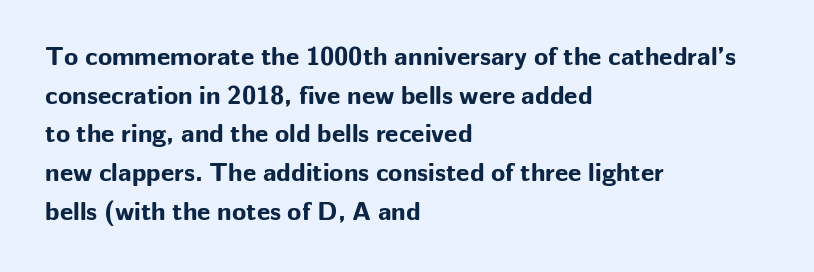
Leading: standard. Glyph-to-glyph distance matches everyday printed text. The face used here has the dense, thick strokes of a bold. These lines stack with their left ends in a neat column.
